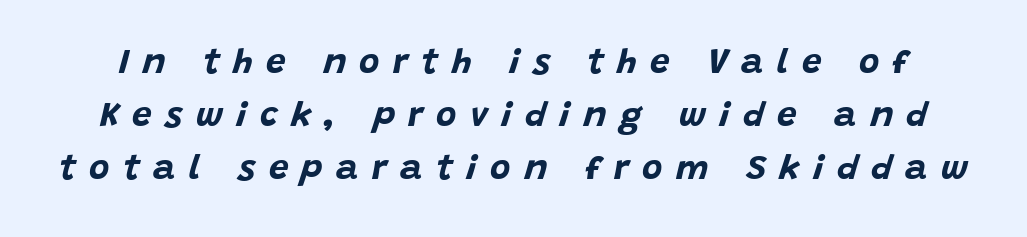
{"italic": "yes", "lean": "right", "slant_degrees": 15, "bold": "yes", "weight": "bold", "width": "normal", "stroke_contrast": "low", "x_height": "large", "monospaced": "no", "underline": "no", "line_spacing": "normal", "line_spacing_ratio": 1.52, "letter_spacing": "wide", "letter_spacing_em": 0.38, "glyph_px": 35}
